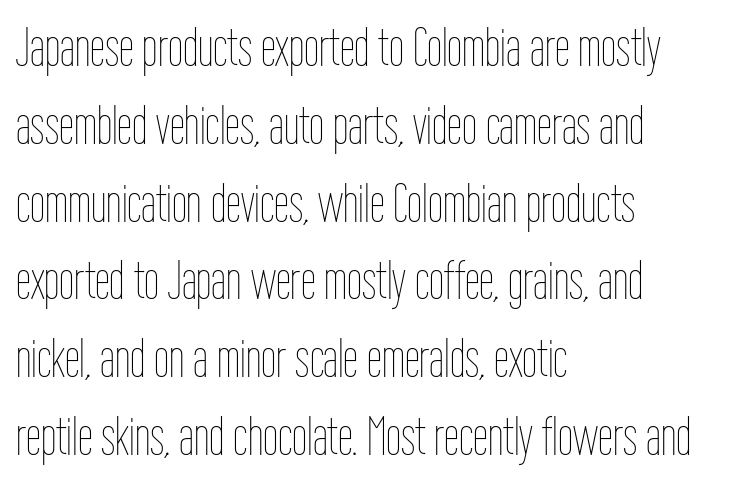
{"italic": "no", "bold": "no", "weight": "thin", "width": "condensed", "stroke_contrast": "low", "x_height": "medium", "monospaced": "no", "underline": "no", "align": "left", "line_spacing": "normal", "line_spacing_ratio": 1.44, "letter_spacing": "normal", "letter_spacing_em": 0.0, "glyph_px": 54}
